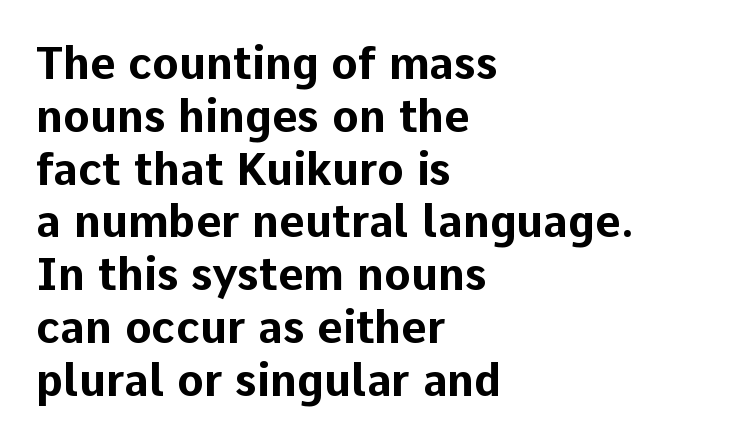
The image shows 44 px bold sans-serif type, upright; set left-aligned, line spacing 1.2x, normal letter spacing, not underlined; low stroke contrast and a medium x-height.
